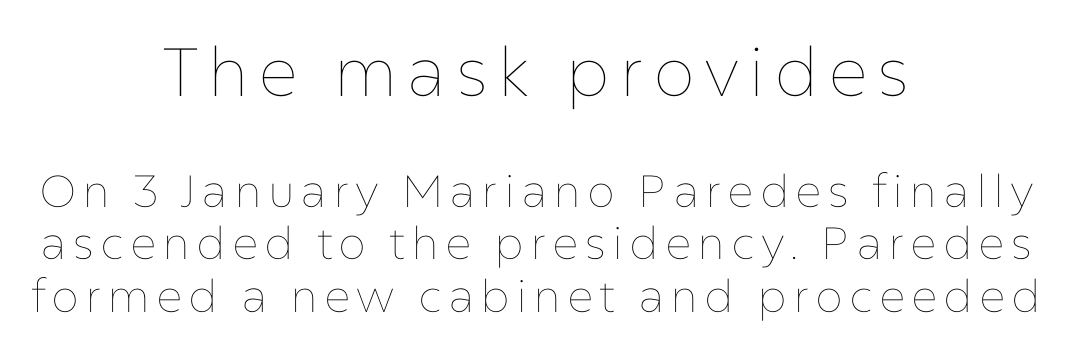
The image shows 68 px thin type, upright; set centered, line spacing 1.16x, not underlined; the first (top) block is 1.51x larger; low stroke contrast and a medium x-height.
